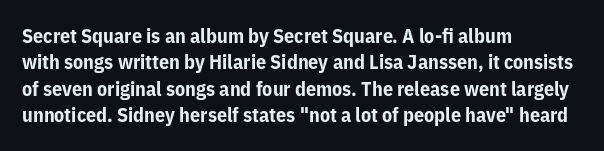
No extra tracking has been applied to these lines. The font is running at its bold setting. Students, observe: this is what conventionally led text looks like. Ascenders rise straight up at ninety degrees.
